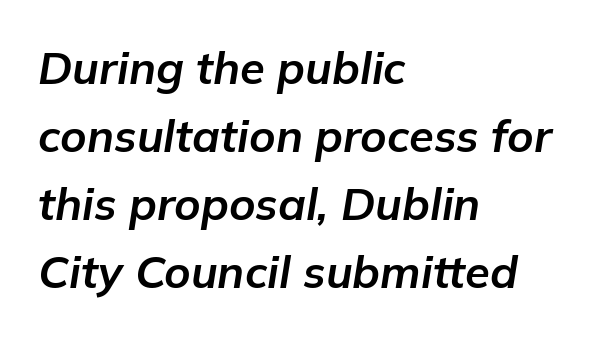
{"italic": "yes", "lean": "right", "slant_degrees": 9, "bold": "yes", "weight": "bold", "width": "normal", "stroke_contrast": "low", "x_height": "medium", "monospaced": "no", "underline": "no", "align": "left", "line_spacing": "normal", "line_spacing_ratio": 1.51, "letter_spacing": "normal", "letter_spacing_em": 0.0, "glyph_px": 45}
